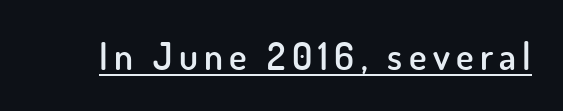
The image shows 37 px semibold sans-serif type, upright; set underlined; low stroke contrast and a small x-height.
